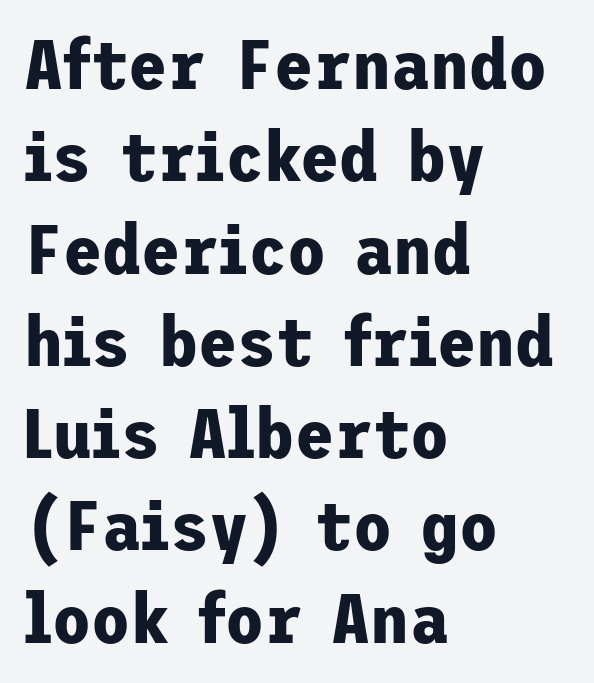
{"serif": "no", "italic": "no", "bold": "yes", "weight": "bold", "width": "normal", "stroke_contrast": "low", "x_height": "medium", "underline": "no", "align": "left", "line_spacing": "normal", "line_spacing_ratio": 1.3, "letter_spacing": "normal", "letter_spacing_em": 0.0, "glyph_px": 71}
